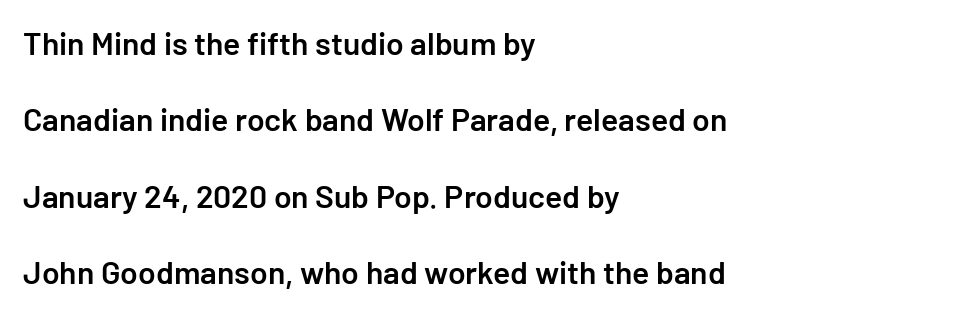
{"serif": "no", "italic": "no", "bold": "semi", "weight": "semibold", "width": "normal", "stroke_contrast": "low", "x_height": "medium", "underline": "no", "align": "left", "line_spacing": "loose", "line_spacing_ratio": 2.39, "letter_spacing": "normal", "letter_spacing_em": 0.0, "glyph_px": 32}
